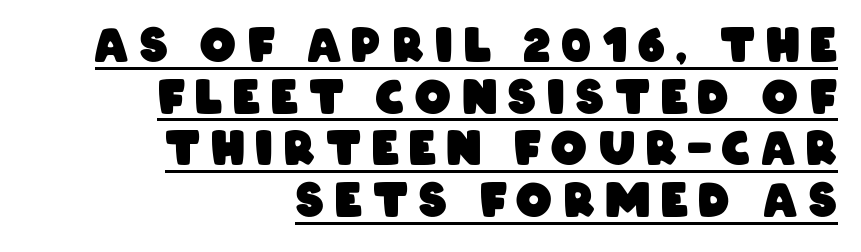
Q: Is the text bold? A: Yes.
Q: Is the typeface a serif or a sans-serif typeface? A: Sans-serif.
Q: Is the text underlined? A: Yes.
Q: How is the paragraph aligned? A: Right-aligned.
Q: Is the spacing between letters normal or unusually wide? A: Unusually wide.
Q: Is the spacing between lines tight, normal or loose? A: Tight.
Q: Width (condensed, normal, or wide)? A: Condensed.
Q: Stroke contrast? A: Low.
Q: x-height? A: Large.
Q: Monospaced? A: No.
